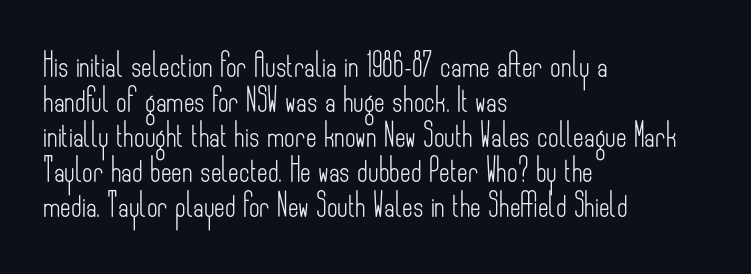
Weight: not bold — regular or lighter. The typesetter chose a ragged-right arrangement here. Each new line begins a customary step beneath the previous one. You could call the tracking neutral — neither tight nor loose. Only glyphs here, with clear space below each row. You can tell it's not italic because the verticals are truly vertical.
